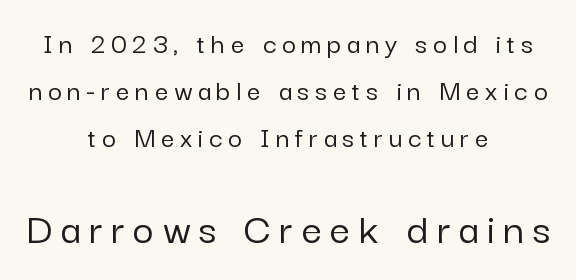
Q: Is the text italic (slanted)? A: No, it is upright.
Q: Is the typeface a serif or a sans-serif typeface? A: Sans-serif.
Q: Is the text underlined? A: No.
Q: How is the paragraph aligned? A: Centered.
Q: Is the spacing between lines tight, normal or loose? A: Normal.
Q: Which block of text is set in a larger size, the first (top) or the second (bottom)? A: The second (bottom) one.
Q: Width (condensed, normal, or wide)? A: Normal.
Q: Stroke contrast? A: Low.
Q: x-height? A: Medium.
Q: Monospaced? A: No.
